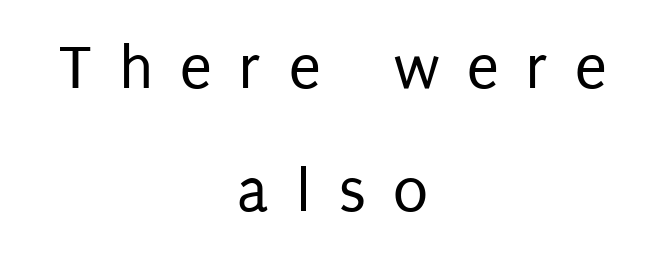
Q: Is the text bold? A: No.
Q: Is the text italic (slanted)? A: No, it is upright.
Q: Is the typeface a serif or a sans-serif typeface? A: Sans-serif.
Q: Is the text underlined? A: No.
Q: How is the paragraph aligned? A: Centered.
Q: Is the spacing between letters normal or unusually wide? A: Unusually wide.
Q: Is the spacing between lines tight, normal or loose? A: Loose.
Q: Width (condensed, normal, or wide)? A: Condensed.
Q: Stroke contrast? A: Low.
Q: x-height? A: Large.
Q: Monospaced? A: No.
